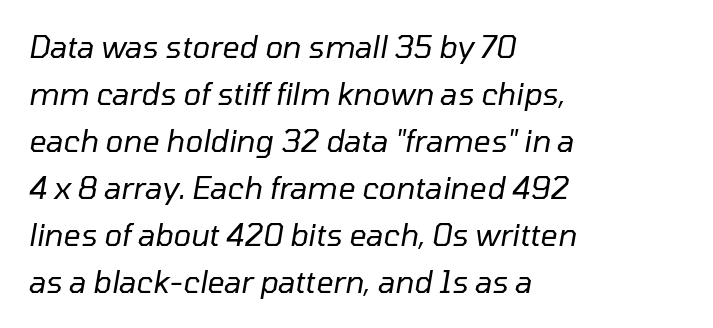
The image shows 30 px regular-weight type, italic (leaning right); set left-aligned, normal line spacing (1.57x), normal letter spacing, not underlined; low stroke contrast and a medium x-height.
